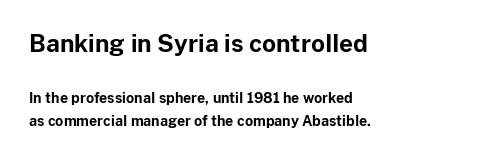
Clear beneath every line of the passage. Teacher's note: observe the even left margin — that is flush-left alignment. Notice how thick the strokes are: this is what a full bold looks like. These two chunks differ in scale, with the top chunk taking the larger measure. If you drew a line through each stem, it would be perfectly vertical. Baseline-to-baseline distance is the conventional proportion of letter height.
